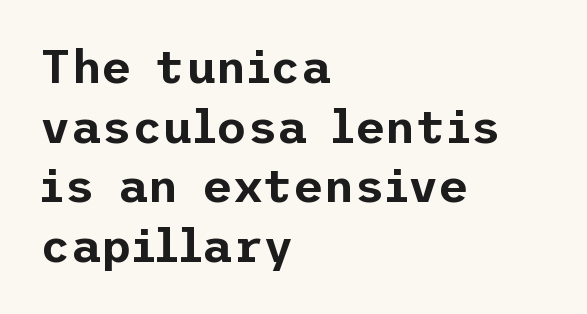
Q: Is the text italic (slanted)? A: No, it is upright.
Q: Is the typeface a serif or a sans-serif typeface? A: Sans-serif.
Q: Is the text underlined? A: No.
Q: How is the paragraph aligned? A: Left-aligned.
Q: Is the spacing between letters normal or unusually wide? A: Normal.
Q: Is the spacing between lines tight, normal or loose? A: Normal.
Q: Width (condensed, normal, or wide)? A: Normal.
Q: Stroke contrast? A: Low.
Q: x-height? A: Medium.
